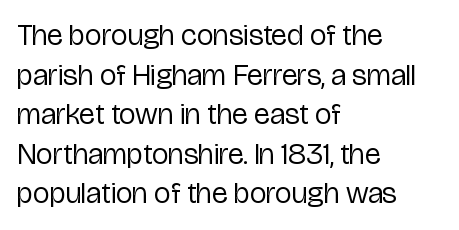
The image shows 30 px regular-weight, condensed sans-serif type, upright; set left-aligned, normal line spacing (1.32x), normal letter spacing, not underlined; low stroke contrast and a medium x-height.
